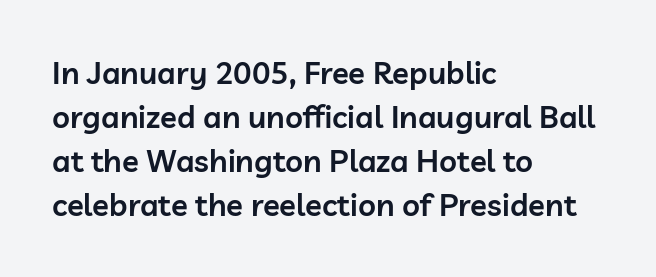
Caption: multi-line text, flush left, ragged right. How heavy is the stroke? Medium-heavy — a semibold, shy of bold. Does the lettering tilt? It doesn't — this is upright. Note the varied advance widths — an 'i' is clearly narrower than an 'm'. Clear beneath every line of the passage.
